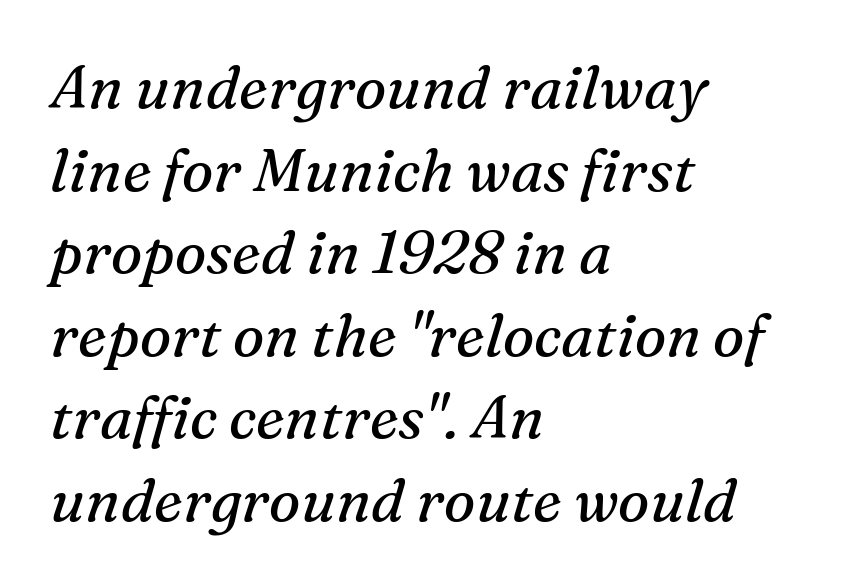
Decoration check: the copy has no underline. Each word holds together tightly as a unit, with standard inter-letter gaps. Yep, that's italic — everything's leaning. The designer left line spacing at the default. The text block is weighted toward the left margin, trailing off unevenly rightward.
